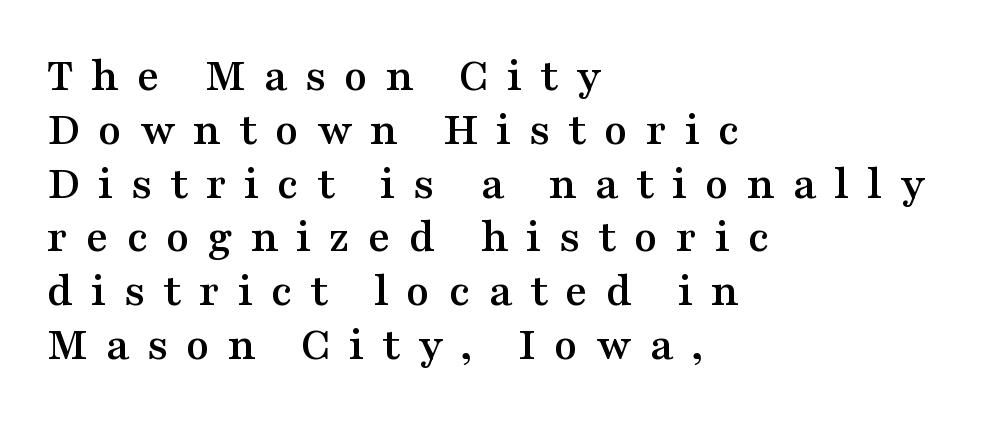
{"serif": "yes", "italic": "no", "width": "wide", "stroke_contrast": "medium", "x_height": "medium", "monospaced": "no", "underline": "no", "align": "left", "line_spacing": "tight", "line_spacing_ratio": 1.12, "letter_spacing": "wide", "letter_spacing_em": 0.37, "glyph_px": 48}
